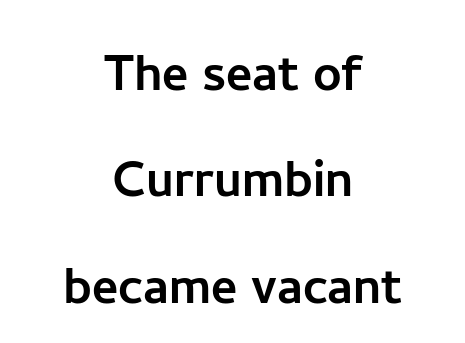
Q: Is the text italic (slanted)? A: No, it is upright.
Q: Is the typeface a serif or a sans-serif typeface? A: Sans-serif.
Q: Is the text underlined? A: No.
Q: How is the paragraph aligned? A: Centered.
Q: Is the spacing between letters normal or unusually wide? A: Normal.
Q: Is the spacing between lines tight, normal or loose? A: Normal.
Q: Width (condensed, normal, or wide)? A: Normal.
Q: Stroke contrast? A: Low.
Q: x-height? A: Medium.
Q: Monospaced? A: No.
